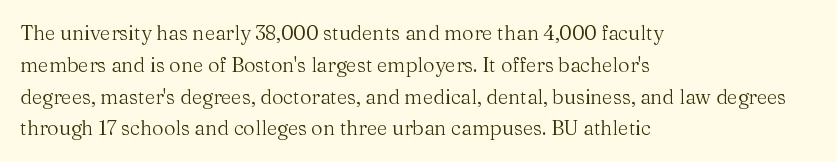
The image shows 20 px text type, upright; set left-aligned, normal line spacing (1.59x), normal letter spacing, not underlined.
